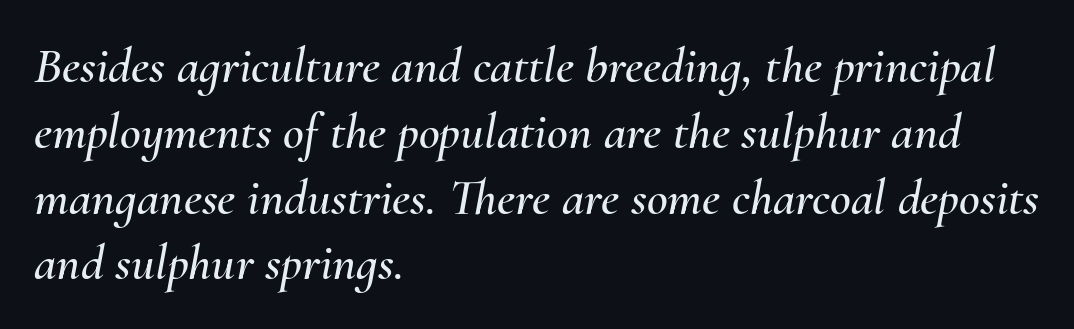
Regarding leading, the lines here are spaced in the standard way. The typesetter chose a ragged-right arrangement here. The line texture is even and compact thanks to regular tracking. The space directly below the letters is spotless.
